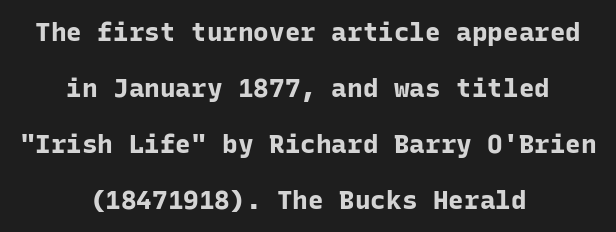
The image shows 26 px bold type, upright; set centered, loose line spacing (2.15x), normal letter spacing, not underlined.
